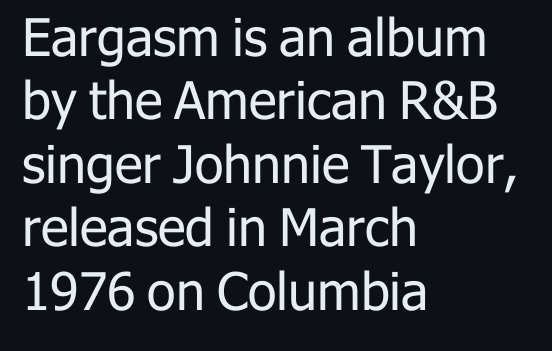
{"serif": "no", "italic": "no", "bold": "no", "weight": "regular", "width": "normal", "stroke_contrast": "low", "x_height": "medium", "monospaced": "no", "underline": "no", "align": "left", "line_spacing_ratio": 1.22, "letter_spacing": "normal", "letter_spacing_em": 0.0, "glyph_px": 52}
